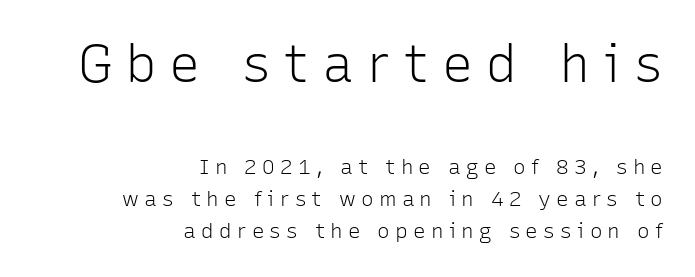
Q: Is the text bold? A: No.
Q: Is the text italic (slanted)? A: No, it is upright.
Q: Is the typeface a serif or a sans-serif typeface? A: Sans-serif.
Q: Is the text underlined? A: No.
Q: How is the paragraph aligned? A: Right-aligned.
Q: Is the spacing between letters normal or unusually wide? A: Unusually wide.
Q: Is the spacing between lines tight, normal or loose? A: Normal.
Q: Which block of text is set in a larger size, the first (top) or the second (bottom)? A: The first (top) one.
Q: Width (condensed, normal, or wide)? A: Normal.
Q: Stroke contrast? A: Low.
Q: x-height? A: Medium.
Q: Monospaced? A: No.
